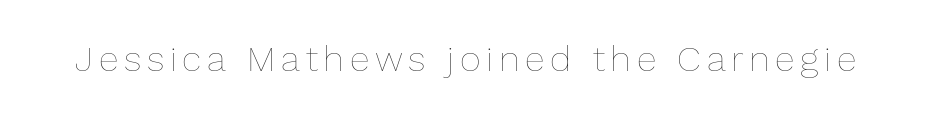
Q: Is the text bold? A: No.
Q: Is the text italic (slanted)? A: No, it is upright.
Q: Is the text underlined? A: No.
Q: Width (condensed, normal, or wide)? A: Normal.
Q: Stroke contrast? A: Low.
Q: x-height? A: Medium.
Q: Monospaced? A: No.
